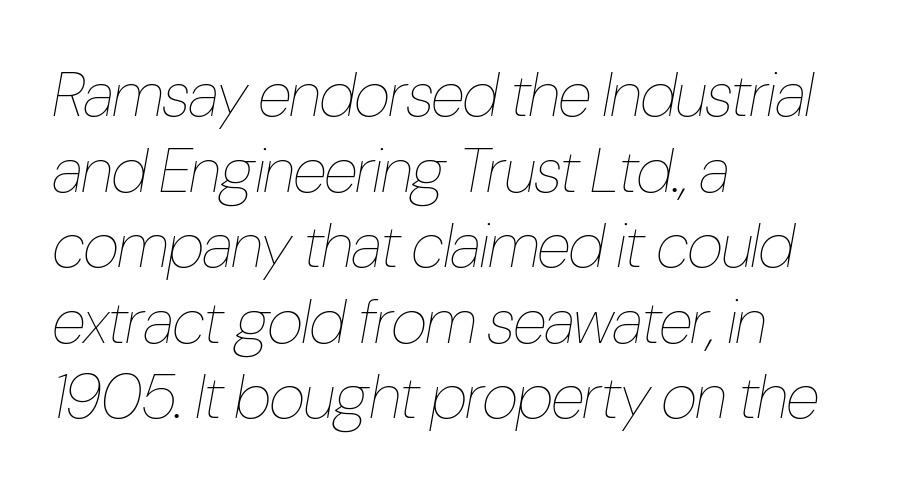
Q: Is the text bold? A: No.
Q: Is the text italic (slanted)? A: Yes, it leans right by about 10 degrees.
Q: Is the text underlined? A: No.
Q: How is the paragraph aligned? A: Left-aligned.
Q: Is the spacing between letters normal or unusually wide? A: Normal.
Q: Width (condensed, normal, or wide)? A: Condensed.
Q: Stroke contrast? A: Low.
Q: x-height? A: Medium.
Q: Monospaced? A: No.
